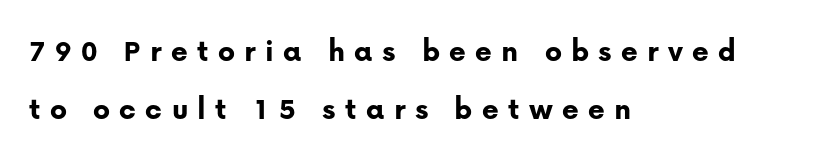
The image shows 32 px bold sans-serif type, upright; set left-aligned, line spacing 1.81x, unusually wide letter spacing (+0.29 em), not underlined; low stroke contrast and a medium x-height.
